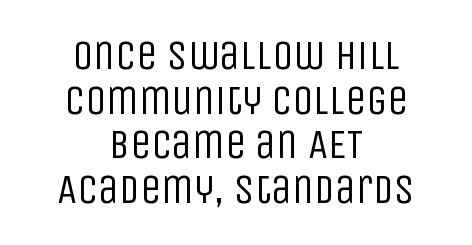
{"serif": "no", "italic": "no", "bold": "no", "weight": "regular", "width": "condensed", "stroke_contrast": "low", "x_height": "large", "monospaced": "no", "underline": "no", "align": "center", "line_spacing": "tight", "line_spacing_ratio": 1.06, "letter_spacing": "normal", "letter_spacing_em": 0.0, "glyph_px": 42}
